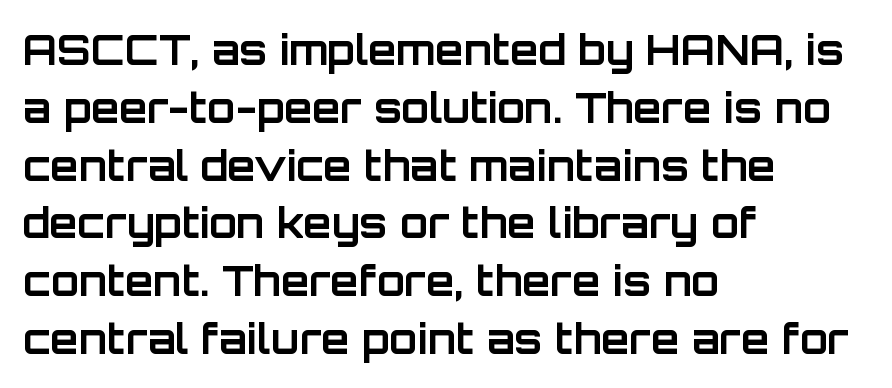
{"serif": "no", "italic": "no", "bold": "yes", "weight": "bold", "width": "normal", "stroke_contrast": "low", "x_height": "large", "monospaced": "no", "underline": "no", "align": "left", "line_spacing": "normal", "line_spacing_ratio": 1.41, "letter_spacing": "normal", "letter_spacing_em": 0.0, "glyph_px": 41}
